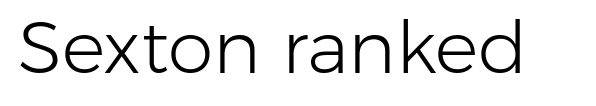
The image shows 73 px light sans-serif type, upright; set normal letter spacing, not underlined; low stroke contrast and a medium x-height.
